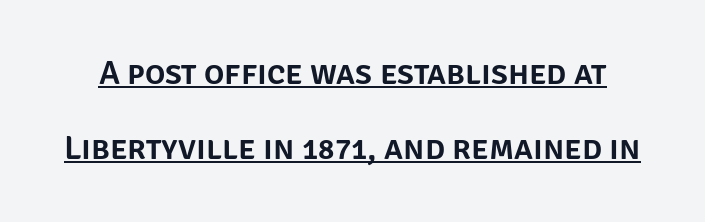
{"serif": "no", "italic": "no", "width": "normal", "stroke_contrast": "low", "x_height": "large", "monospaced": "no", "underline": "yes", "line_spacing": "loose", "line_spacing_ratio": 2.21, "letter_spacing": "normal", "letter_spacing_em": 0.0, "glyph_px": 34}
